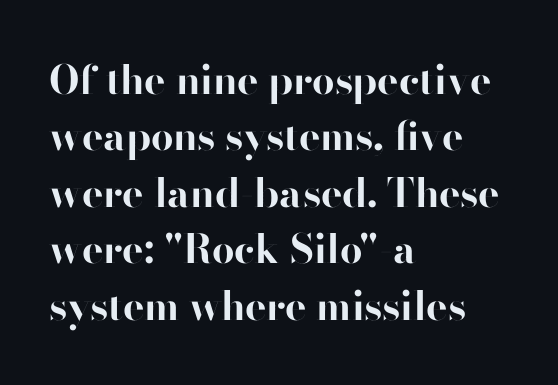
Q: Is the text bold? A: Yes.
Q: Is the text italic (slanted)? A: No, it is upright.
Q: Is the typeface a serif or a sans-serif typeface? A: Sans-serif.
Q: Is the text underlined? A: No.
Q: How is the paragraph aligned? A: Left-aligned.
Q: Is the spacing between letters normal or unusually wide? A: Normal.
Q: Is the spacing between lines tight, normal or loose? A: Normal.
Q: Width (condensed, normal, or wide)? A: Normal.
Q: Stroke contrast? A: High.
Q: x-height? A: Small.
Q: Monospaced? A: No.
